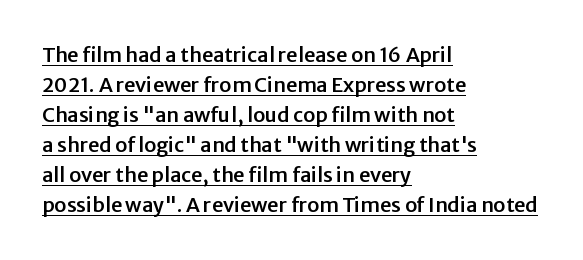
The image shows 20 px text type, upright; set left-aligned, normal line spacing (1.5x), normal letter spacing, underlined.
